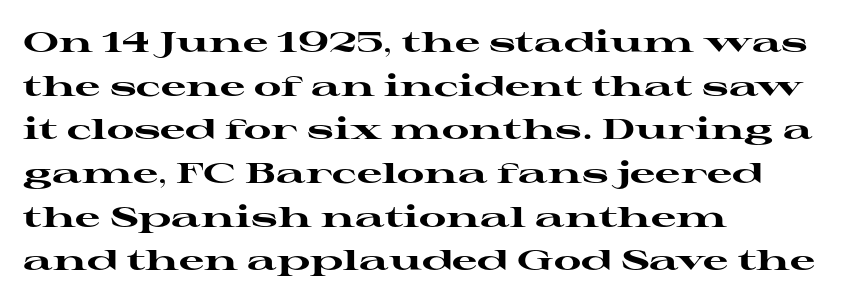
The image shows 28 px heavy, wide serif type, upright; set left-aligned, normal line spacing (1.56x), normal letter spacing, not underlined; high stroke contrast and a medium x-height.
